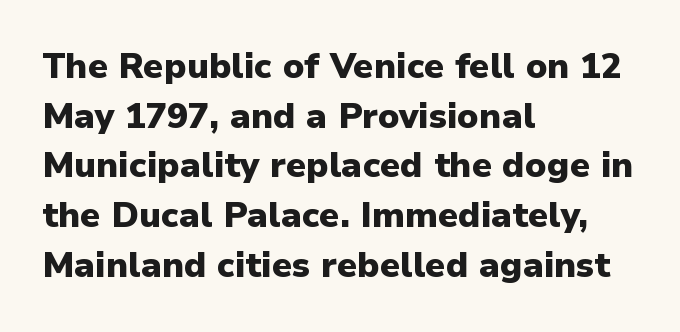
{"serif": "no", "italic": "no", "bold": "yes", "weight": "heavy", "width": "normal", "stroke_contrast": "low", "x_height": "medium", "monospaced": "no", "underline": "no", "align": "left", "line_spacing": "normal", "line_spacing_ratio": 1.42, "letter_spacing": "normal", "letter_spacing_em": 0.0, "glyph_px": 35}
